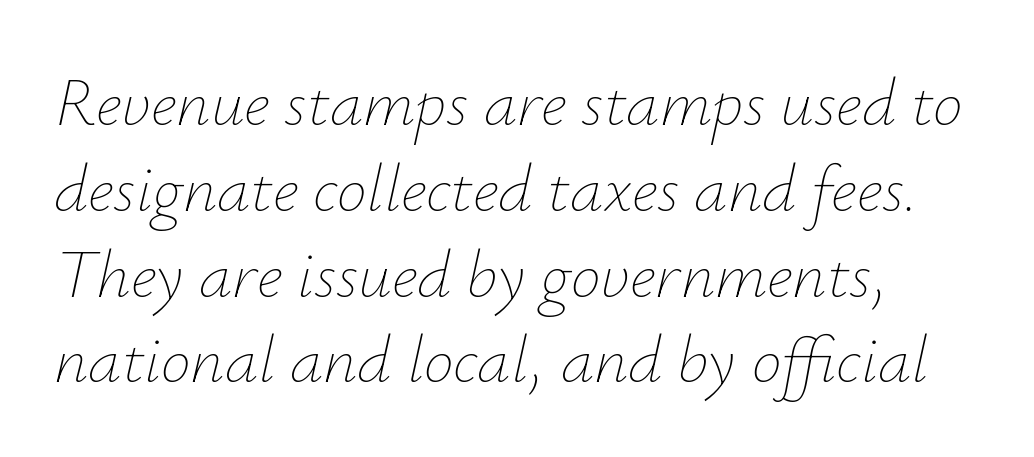
A typesetter would call this proportional, since set widths differ per character. Spacing between characters is what you'd get straight out of the box. Italic? Definitely — the glyphs are oblique. Stroke mass is kept to a normal reading level or below. Clear beneath every line of the passage. Honestly, the row spacing looks completely unremarkable.
